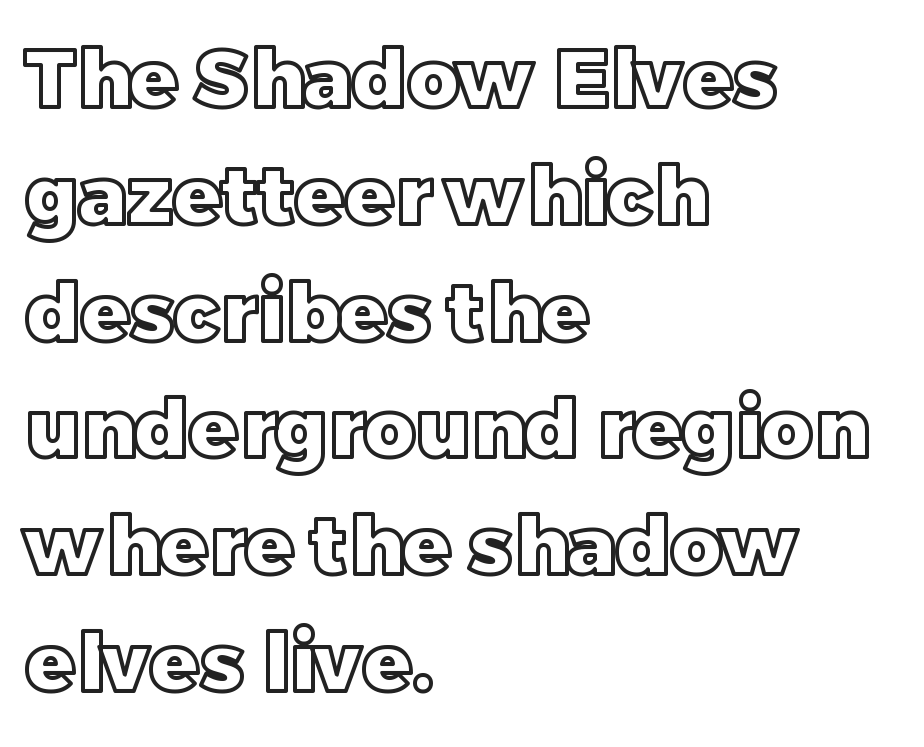
Nobody touched the tracking dial on this one. The baseline area is clear. Spacing verdict: proportional, widths tailored to each character. Short and long lines alike share a common starting point at left. Reading down the column, the eye jumps a familiar distance to each next line. Designer's note — italics off, roman on.
